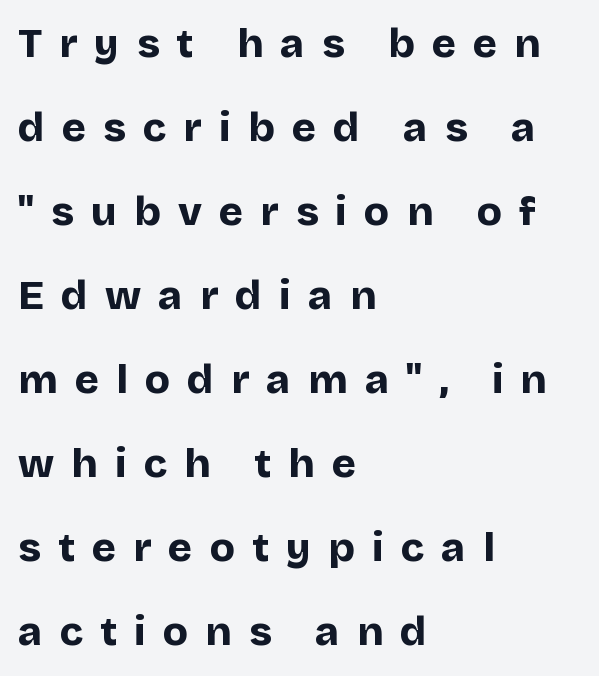
Q: Is the text bold? A: Yes.
Q: Is the text italic (slanted)? A: No, it is upright.
Q: Is the typeface a serif or a sans-serif typeface? A: Sans-serif.
Q: Is the text underlined? A: No.
Q: How is the paragraph aligned? A: Left-aligned.
Q: Is the spacing between letters normal or unusually wide? A: Unusually wide.
Q: Is the spacing between lines tight, normal or loose? A: Loose.
Q: Width (condensed, normal, or wide)? A: Normal.
Q: Stroke contrast? A: Low.
Q: x-height? A: Large.
Q: Monospaced? A: No.
